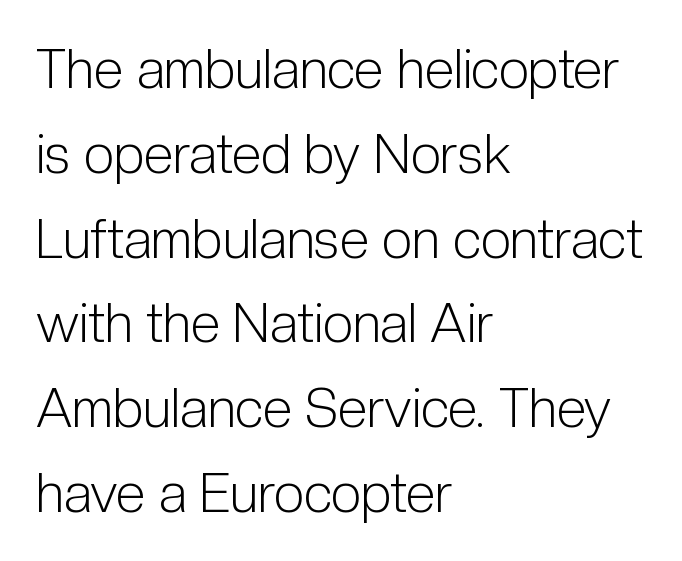
{"serif": "no", "italic": "no", "bold": "no", "weight": "light", "width": "condensed", "stroke_contrast": "low", "x_height": "medium", "monospaced": "no", "underline": "no", "align": "left", "line_spacing": "normal", "line_spacing_ratio": 1.57, "letter_spacing": "normal", "letter_spacing_em": 0.0, "glyph_px": 54}
